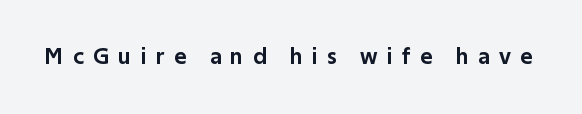
{"italic": "no", "underline": "no", "letter_spacing": "wide", "letter_spacing_em": 0.42, "glyph_px": 23}
